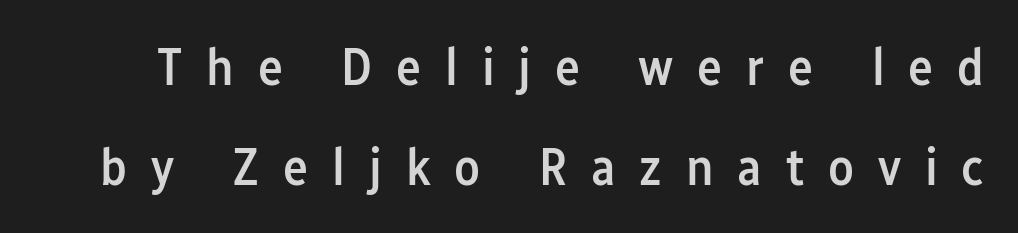
Letterform terminals end flat and unadorned throughout the passage. Students, note that the glyphs here are deliberately spaced far apart. Rule under the text: the space is simply empty. You could not count columns in this text — the font is proportionally spaced.
